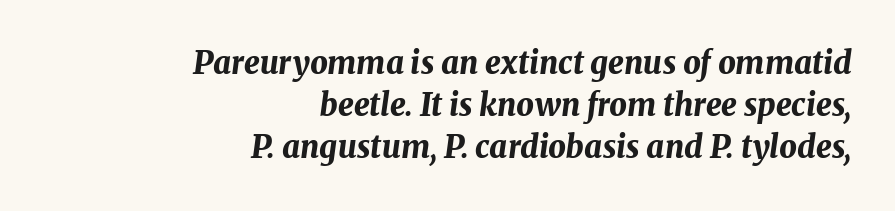
Varying glyph widths throughout — classic text-font behaviour. It's the slanting kind of type. The text block is weighted toward the right margin, trailing off unevenly leftward. Students, note that the glyphs here touch the page at normal intervals. The strokes are fattened all the way to bold. Rows of type keep a routine distance in the vertical direction.
